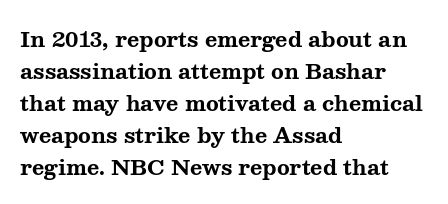
The image shows 21 px bold type, upright; set left-aligned, normal line spacing (1.52x), normal letter spacing, not underlined.
